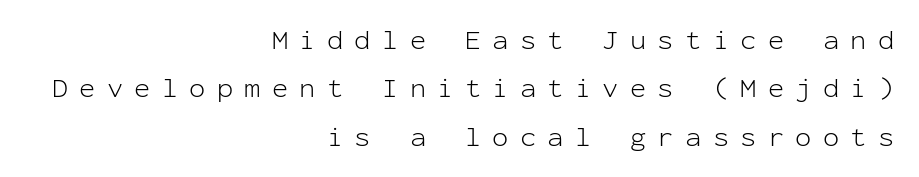
The lettering holds an erect, upright posture throughout. The letterforms sit at book weight or below. Lines of text with bare space underneath. These lines have a slow, spaced-out rhythm from letter to letter.
